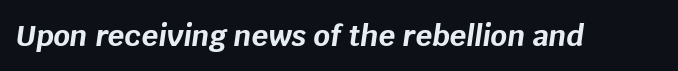
The passage shown is typed in a proportional face where columns would drift. Its strokes are broad and dark, the hallmark of bold type. The zone under the glyphs is completely vacant. There's an unmistakable incline to the writing here.
